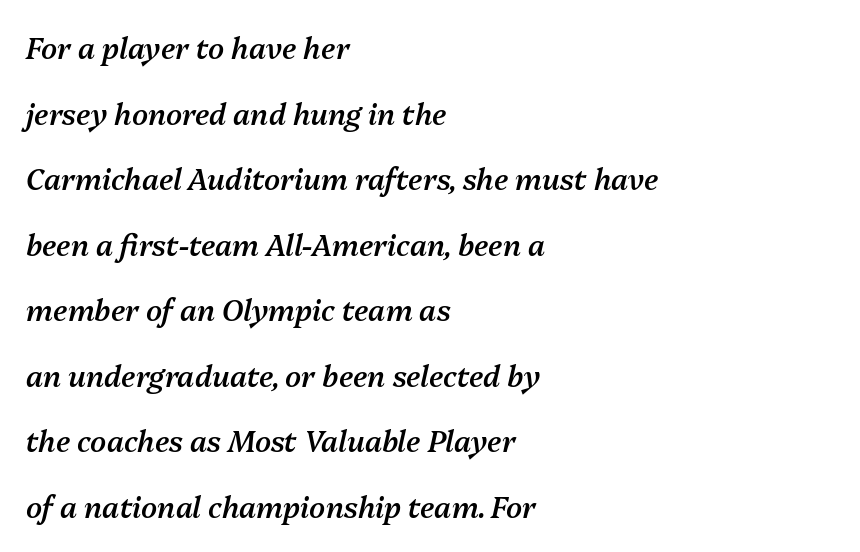
Reading down the block, your eye returns to a fixed left position each line. Check under the words: just untouched page. The glyphs have the mass of a demibold cut, below bold. A great deal of white space separates one row of letters from the next. The whole block is typeset with a tilt. The type is set solid horizontally, with unmodified tracking.
